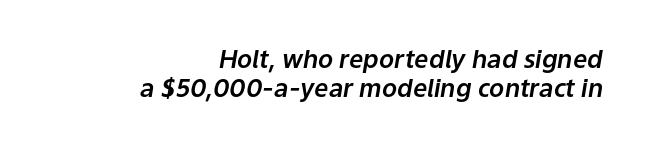
Default kerning and tracking; the words read as compact shapes. The rendering applies a slant to the glyphs. The rendering anchors every line to the right-hand side. A bare baseline throughout the passage.
